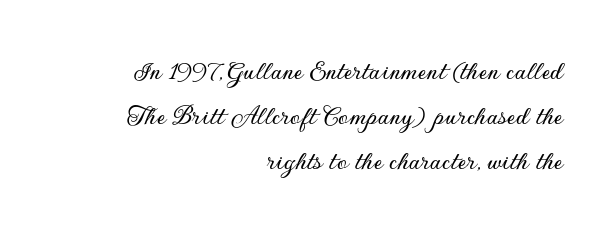
Nothing unusual about the tracking: characters are spaced as the font intends. These lines sit exactly where default settings would place them. A sans-serif font was chosen for this passage. Casual observation: everything's shoved over to the right. Is this a fixed-width face? No — the glyphs have proportional, varying widths.
